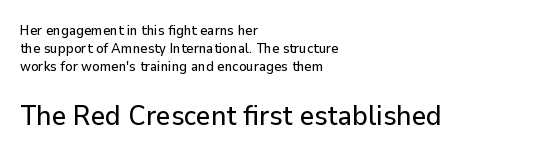
{"serif": "no", "italic": "no", "width": "normal", "stroke_contrast": "low", "x_height": "medium", "monospaced": "no", "underline": "no", "align": "left", "line_spacing": "normal", "line_spacing_ratio": 1.27, "letter_spacing": "normal", "letter_spacing_em": 0.0, "larger_block": "second", "size_ratio": 2.0, "glyph_px": 28}
